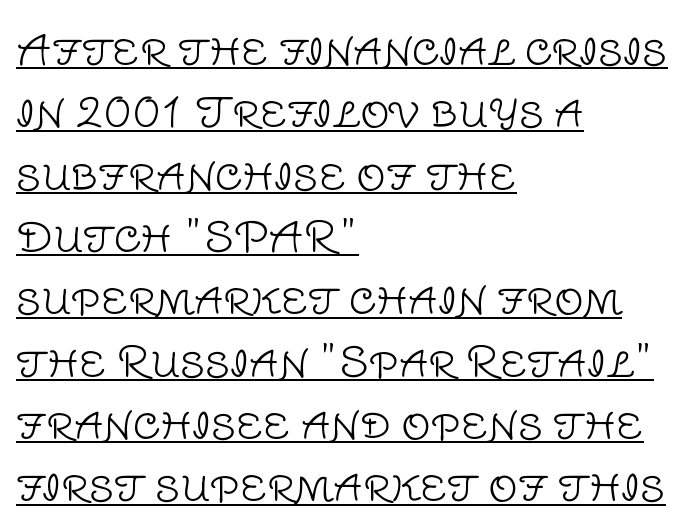
Every word sits above its own underline. You could call the tracking neutral — neither tight nor loose. The rendering shows plain stroke endings on the letterforms — a sans-serif design. Unbolded letterforms with no extra heft. Each new line begins a customary step beneath the previous one.
